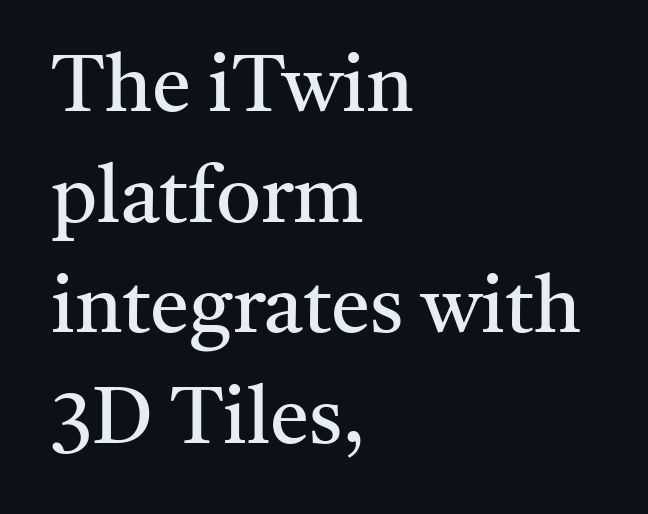
Posture: straight, roman, zero tilt. Note the varied advance widths — an 'i' is clearly narrower than an 'm'. The tracking reads as untouched default to a designer's eye. Type without underlining. Is there much room between lines? A standard amount, neither cramped nor airy.
